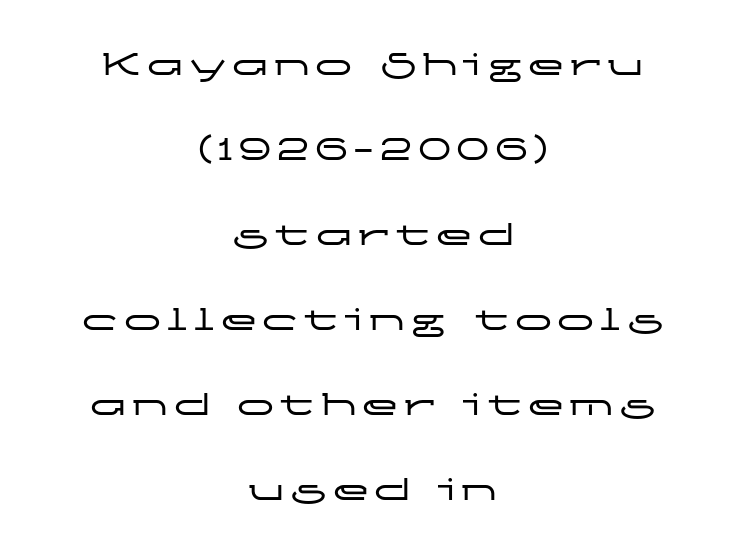
Q: Is the text italic (slanted)? A: No, it is upright.
Q: Is the typeface a serif or a sans-serif typeface? A: Sans-serif.
Q: Is the text underlined? A: No.
Q: How is the paragraph aligned? A: Centered.
Q: Is the spacing between lines tight, normal or loose? A: Loose.
Q: Width (condensed, normal, or wide)? A: Wide.
Q: Stroke contrast? A: Low.
Q: x-height? A: Medium.
Q: Monospaced? A: No.
